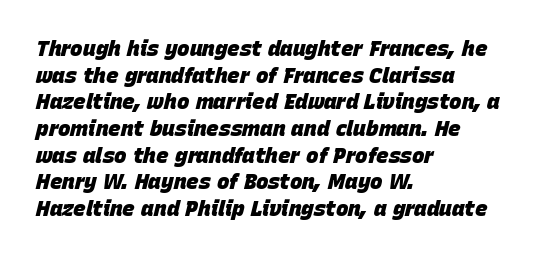
The image shows 21 px bold type, italic (leaning right); set left-aligned, normal line spacing (1.27x), normal letter spacing, not underlined.
